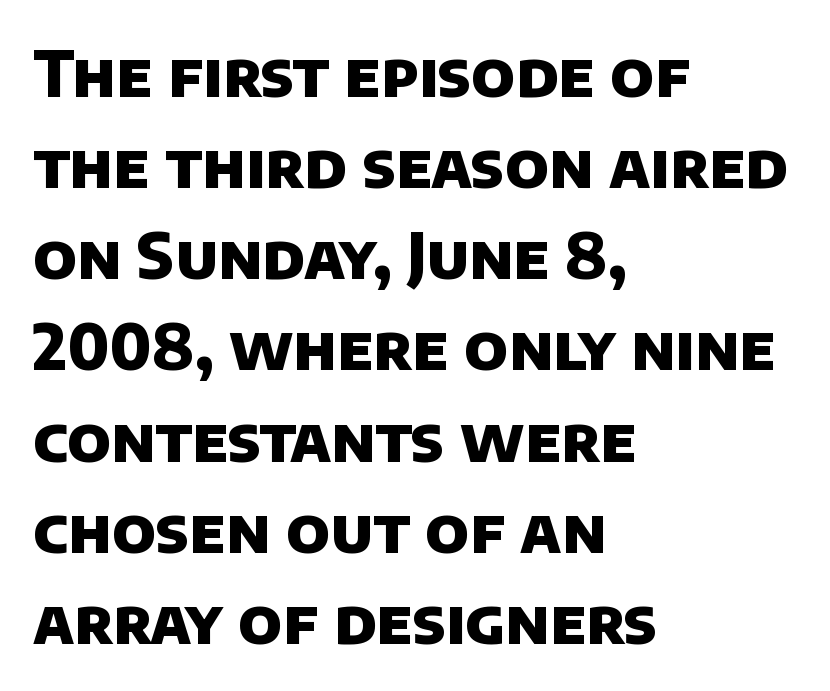
Does the type have serifs? No, each stem ends abruptly. A classic flush-left, rag-right setting is used for this passage. What's the leading like? Ordinary, nothing unusual. These lines keep a tight, regular rhythm from letter to letter. Type without underlining.
